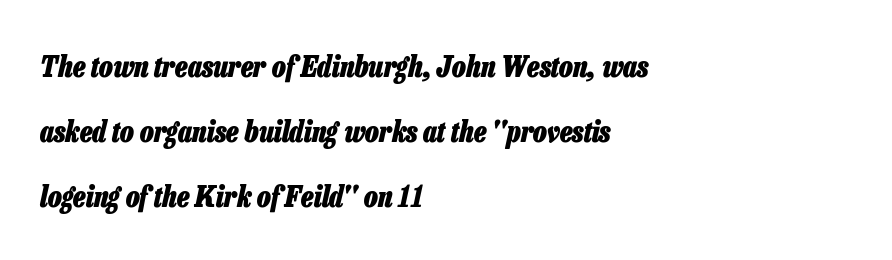
The image shows 29 px heavy, condensed type, italic (leaning right); set left-aligned, loose line spacing (2.24x), normal letter spacing, not underlined; low stroke contrast and a medium x-height.
